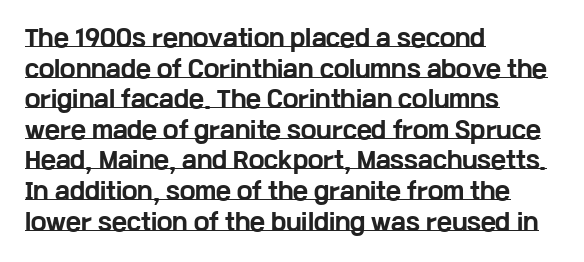
{"italic": "no", "bold": "yes", "underline": "yes", "align": "left", "line_spacing": "normal", "line_spacing_ratio": 1.33, "letter_spacing": "normal", "letter_spacing_em": 0.0, "glyph_px": 23}
